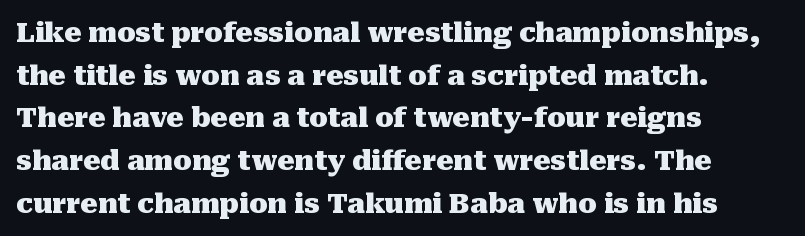
The image shows 27 px bold type, upright; set left-aligned, normal line spacing (1.58x), normal letter spacing, not underlined.
